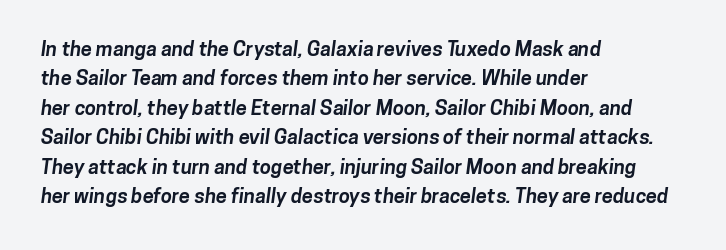
Q: Is the text bold? A: Yes.
Q: Is the text underlined? A: No.
Q: How is the paragraph aligned? A: Left-aligned.
Q: Is the spacing between letters normal or unusually wide? A: Normal.
Q: Is the spacing between lines tight, normal or loose? A: Normal.
